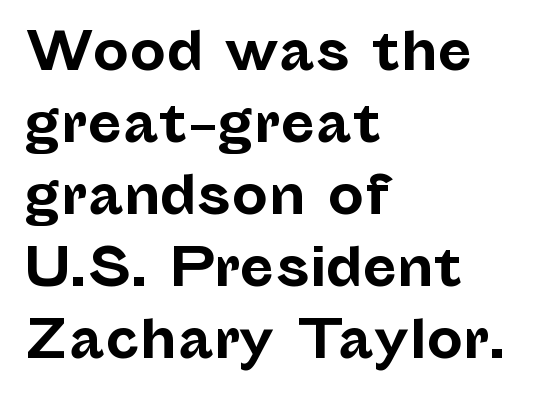
A bare baseline throughout the passage. Teacher's note: observe the even left margin — that is flush-left alignment. The type family on display is of the sans-serif kind. The passage shown stacks its lines at a standard gap. Character widths vary here, with narrow letters taking less room than wide ones. Is the letter spacing exaggerated? No — it looks like the ordinary default.
